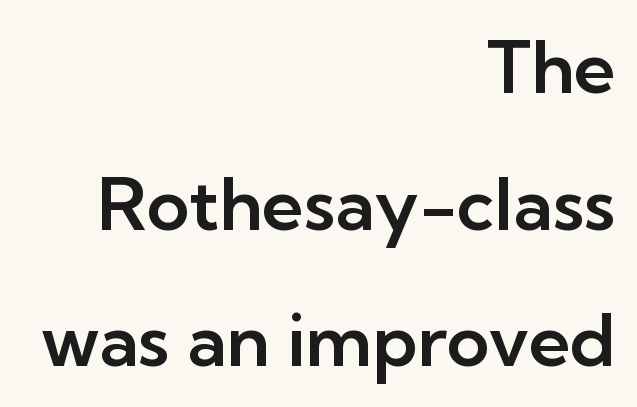
The image shows 73 px sans-serif type, upright; set right-aligned, line spacing 1.87x, normal letter spacing, not underlined; low stroke contrast and a medium x-height.
